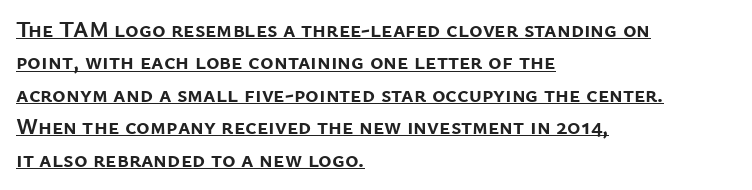
The image shows 23 px bold type, upright; set left-aligned, normal line spacing (1.41x), normal letter spacing, underlined.
